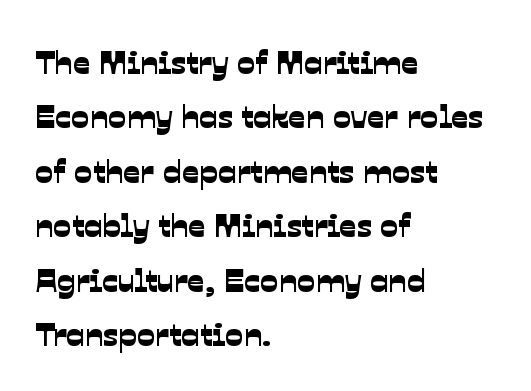
{"serif": "no", "width": "normal", "stroke_contrast": "low", "x_height": "medium", "monospaced": "no", "underline": "no", "align": "left", "line_spacing": "normal", "line_spacing_ratio": 1.6, "letter_spacing": "normal", "letter_spacing_em": 0.0, "glyph_px": 34}
